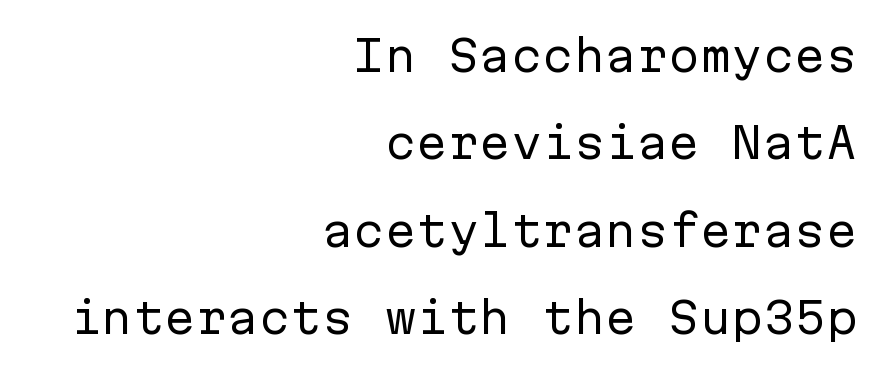
{"serif": "no", "italic": "no", "bold": "no", "weight": "regular", "width": "normal", "stroke_contrast": "low", "x_height": "medium", "monospaced": "yes", "underline": "no", "align": "right", "line_spacing": "loose", "line_spacing_ratio": 2.08, "letter_spacing": "normal", "letter_spacing_em": 0.0, "glyph_px": 42}
